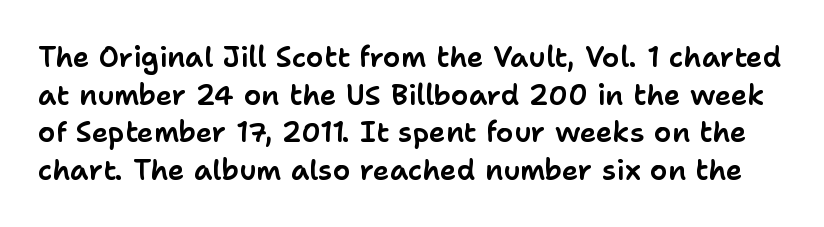
{"serif": "no", "italic": "no", "width": "normal", "stroke_contrast": "low", "x_height": "medium", "monospaced": "no", "underline": "no", "line_spacing": "normal", "line_spacing_ratio": 1.34, "letter_spacing": "normal", "letter_spacing_em": 0.0, "glyph_px": 28}
